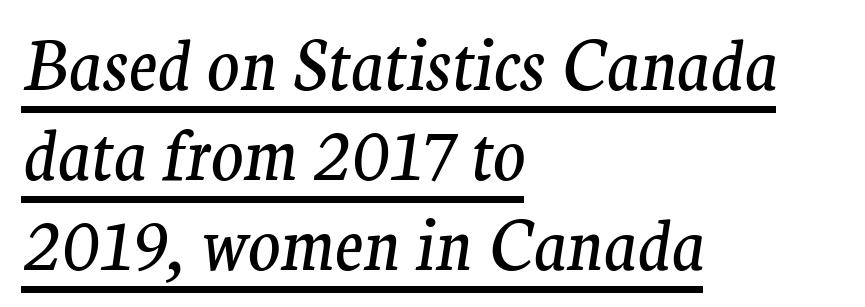
The image shows 67 px regular-weight serif type, italic (leaning right); set left-aligned, normal line spacing (1.34x), normal letter spacing, underlined; medium stroke contrast and a medium x-height.
